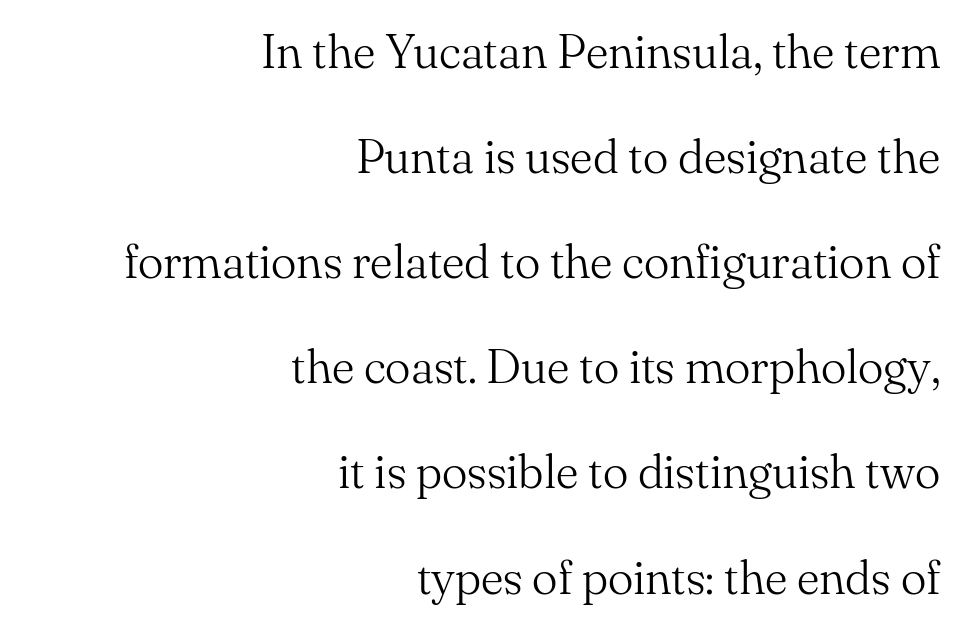
Q: Is the text bold? A: No.
Q: Is the text italic (slanted)? A: No, it is upright.
Q: Is the typeface a serif or a sans-serif typeface? A: Serif.
Q: Is the text underlined? A: No.
Q: How is the paragraph aligned? A: Right-aligned.
Q: Is the spacing between letters normal or unusually wide? A: Normal.
Q: Is the spacing between lines tight, normal or loose? A: Loose.
Q: Width (condensed, normal, or wide)? A: Normal.
Q: Stroke contrast? A: Medium.
Q: x-height? A: Small.
Q: Monospaced? A: No.
